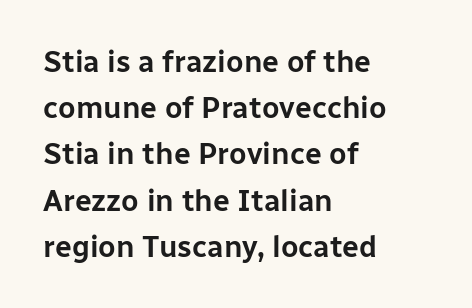
The designer left line spacing at the default. A sans-serif font was chosen for this passage. The lettering stays uniformly vertical, giving the passage a roman look. Type without underlining. Visually the block forms a straight wall on the left and a jagged coastline on the right.
